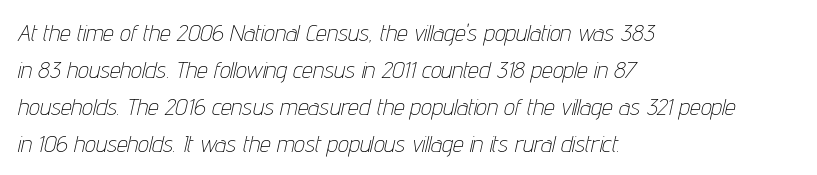
Q: Is the text bold? A: No.
Q: Is the text italic (slanted)? A: Yes, it leans right by about 12 degrees.
Q: Is the text underlined? A: No.
Q: How is the paragraph aligned? A: Left-aligned.
Q: Is the spacing between letters normal or unusually wide? A: Normal.
Q: Is the spacing between lines tight, normal or loose? A: Normal.
